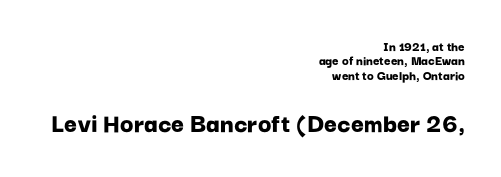
{"serif": "no", "italic": "no", "bold": "yes", "weight": "bold", "width": "normal", "stroke_contrast": "low", "x_height": "medium", "monospaced": "no", "underline": "no", "align": "right", "line_spacing": "tight", "line_spacing_ratio": 1.03, "letter_spacing": "normal", "letter_spacing_em": 0.0, "larger_block": "second", "size_ratio": 2.0, "glyph_px": 28}
